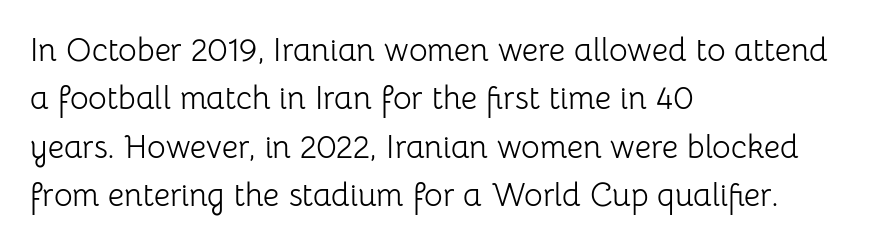
Caption: standard tracking, unaltered. When letters stand straight like this, we call the style roman or upright. The lines sit at an ordinary, default distance from one another. The glyphs in this specimen are sans serif. Check the space under the baseline: it is left empty.
